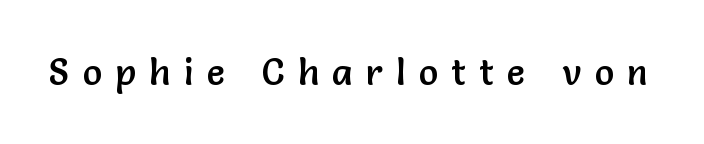
Q: Is the text italic (slanted)? A: No, it is upright.
Q: Is the typeface a serif or a sans-serif typeface? A: Sans-serif.
Q: Is the text underlined? A: No.
Q: Is the spacing between letters normal or unusually wide? A: Unusually wide.
Q: Width (condensed, normal, or wide)? A: Normal.
Q: Stroke contrast? A: Low.
Q: x-height? A: Medium.
Q: Monospaced? A: No.
